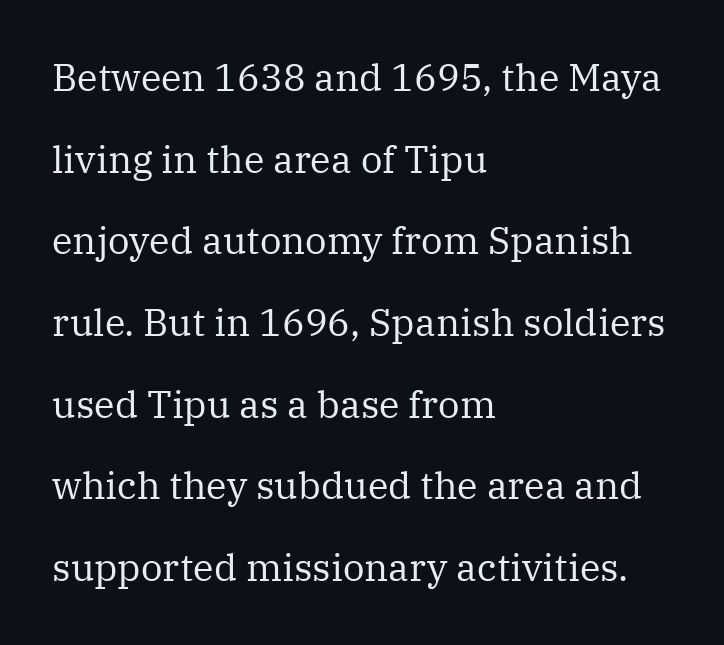
{"serif": "yes", "italic": "no", "bold": "no", "weight": "regular", "width": "normal", "stroke_contrast": "medium", "x_height": "medium", "monospaced": "no", "underline": "no", "align": "left", "line_spacing": "loose", "line_spacing_ratio": 2.15, "letter_spacing": "normal", "letter_spacing_em": 0.0, "glyph_px": 38}
